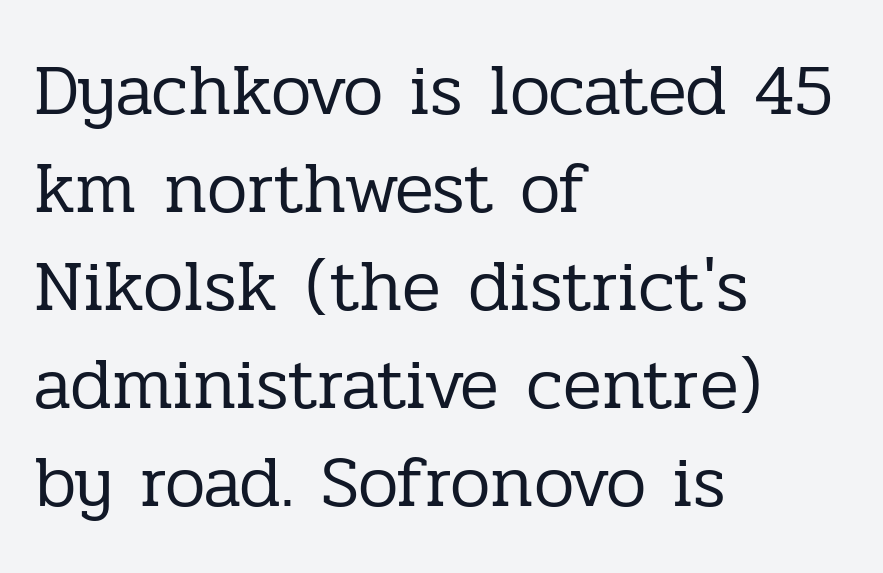
Q: Is the text bold? A: No.
Q: Is the text italic (slanted)? A: No, it is upright.
Q: Is the typeface a serif or a sans-serif typeface? A: Serif.
Q: Is the text underlined? A: No.
Q: How is the paragraph aligned? A: Left-aligned.
Q: Is the spacing between letters normal or unusually wide? A: Normal.
Q: Is the spacing between lines tight, normal or loose? A: Normal.
Q: Width (condensed, normal, or wide)? A: Normal.
Q: Stroke contrast? A: Low.
Q: x-height? A: Medium.
Q: Monospaced? A: No.
